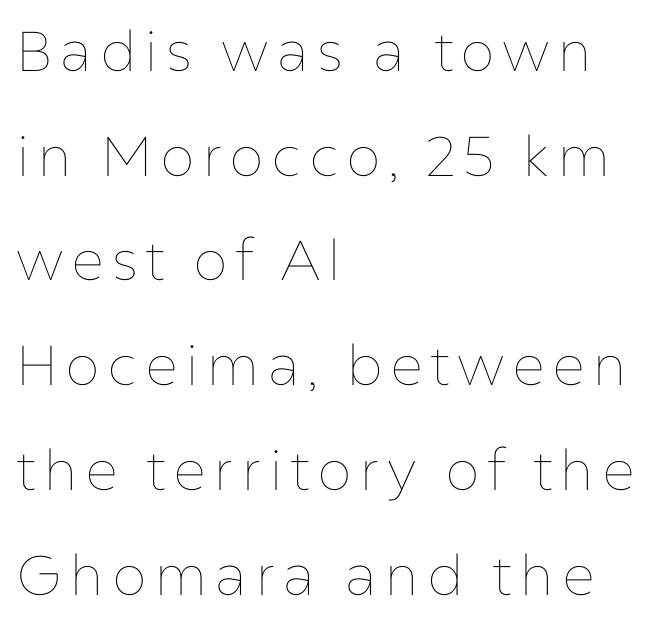
The image shows 56 px thin type, upright; set left-aligned, line spacing 1.87x, not underlined; low stroke contrast and a medium x-height.
